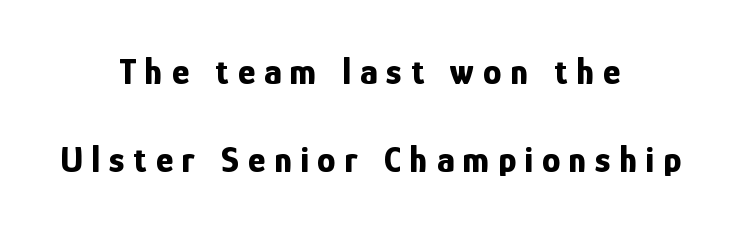
The image shows 37 px bold, condensed sans-serif type, upright; set centered, loose line spacing (2.39x), unusually wide letter spacing (+0.24 em), not underlined; low stroke contrast and a medium x-height.
